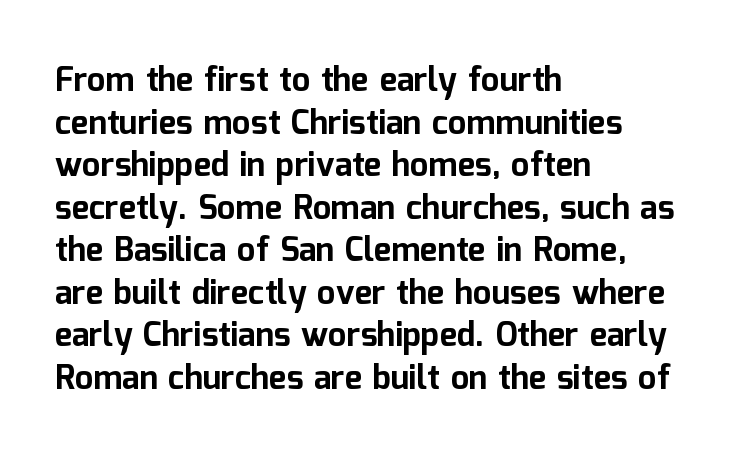
Characters remain perfectly vertical along every line. Observe the ordinary spacing: letters are neighbours, not strangers. Bold? Absolutely — the strokes are thick and heavy. In terms of letterform style, serifs are entirely absent. These lines are set flush left with a ragged right edge.
